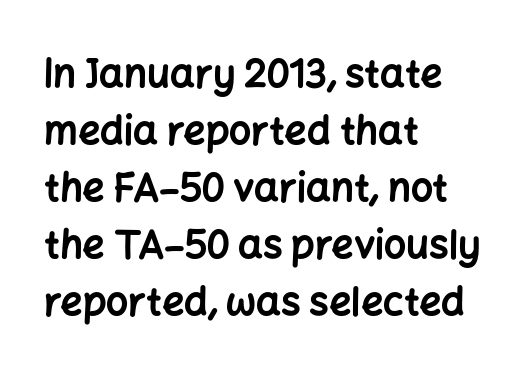
The image shows 39 px bold sans-serif type, upright; set left-aligned, normal line spacing (1.46x), normal letter spacing, not underlined; low stroke contrast and a medium x-height.
